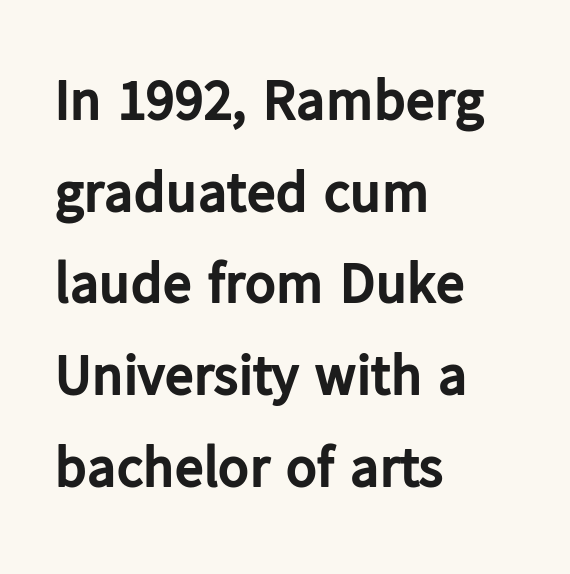
{"serif": "no", "italic": "no", "bold": "yes", "weight": "bold", "width": "normal", "stroke_contrast": "low", "x_height": "medium", "monospaced": "no", "underline": "no", "align": "left", "line_spacing": "normal", "line_spacing_ratio": 1.58, "letter_spacing": "normal", "letter_spacing_em": 0.0, "glyph_px": 58}
